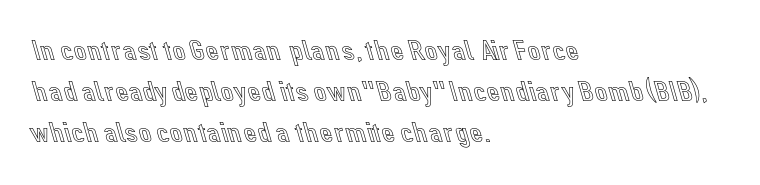
Q: Is the text italic (slanted)? A: Yes.
Q: Is the text underlined? A: No.
Q: How is the paragraph aligned? A: Left-aligned.
Q: Is the spacing between letters normal or unusually wide? A: Normal.
Q: Is the spacing between lines tight, normal or loose? A: Normal.
Q: Width (condensed, normal, or wide)? A: Normal.
Q: x-height? A: Medium.
Q: Monospaced? A: No.
